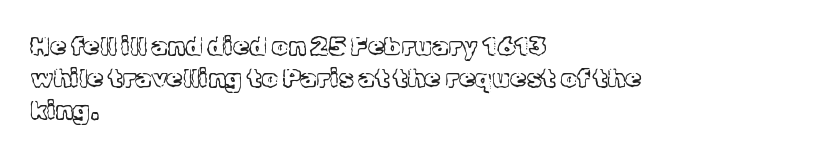
{"italic": "no", "bold": "no", "underline": "no", "align": "left", "line_spacing_ratio": 1.23, "letter_spacing": "normal", "letter_spacing_em": 0.0, "glyph_px": 26}
